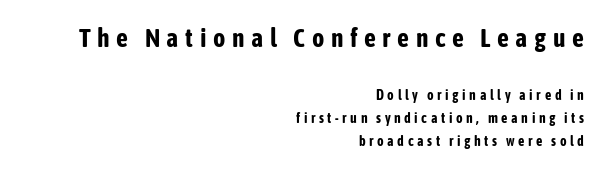
Q: Is the text bold? A: Yes.
Q: Is the text italic (slanted)? A: No, it is upright.
Q: Is the text underlined? A: No.
Q: How is the paragraph aligned? A: Right-aligned.
Q: Is the spacing between letters normal or unusually wide? A: Unusually wide.
Q: Is the spacing between lines tight, normal or loose? A: Normal.
Q: Which block of text is set in a larger size, the first (top) or the second (bottom)? A: The first (top) one.
